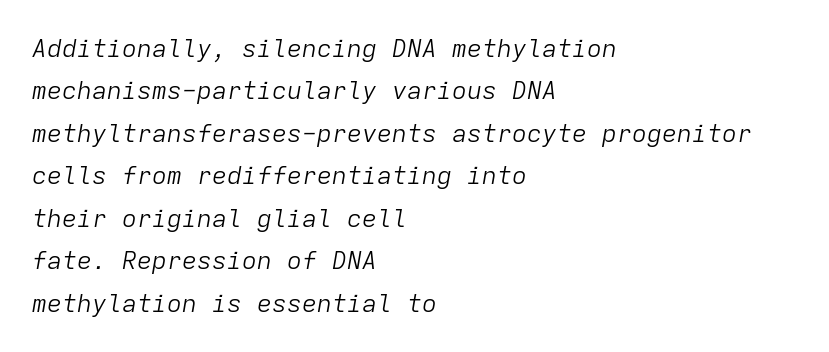
The image shows 25 px text type, italic (leaning right); set left-aligned, normal line spacing (1.7x), normal letter spacing, not underlined.
